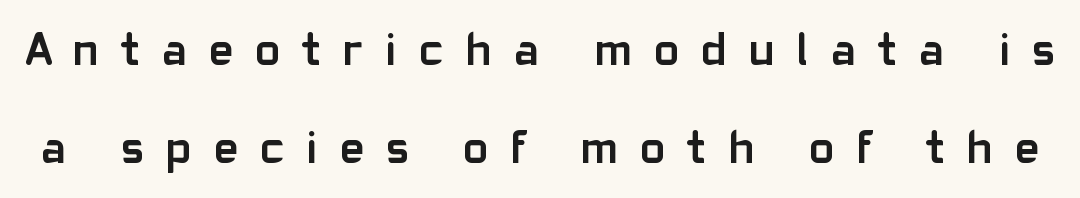
Display-style spreading of the glyphs; the letterfit is very open. These lines are rendered in a variable-pitch font. Weight: bold. The foot of each line stays bare and open.
